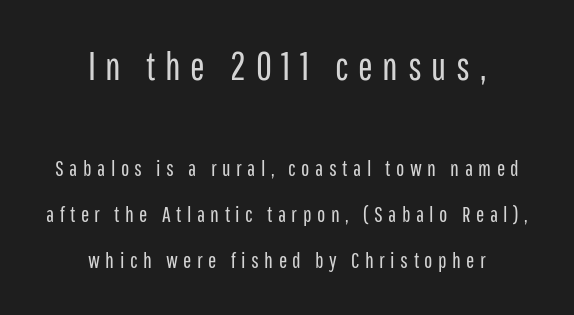
The image shows 39 px regular-weight, condensed sans-serif type, upright; set centered, loose line spacing (2.09x), unusually wide letter spacing (+0.25 em), not underlined; the first (top) block is 1.77x larger; low stroke contrast and a medium x-height.
